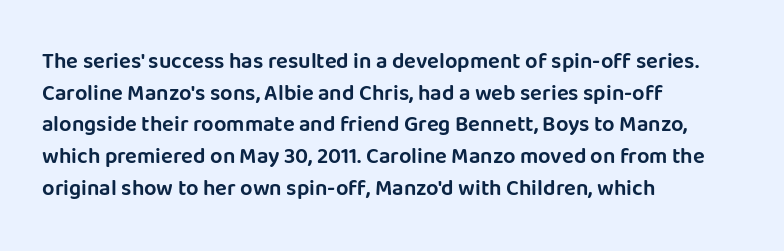
The image shows 22 px text type, upright; set left-aligned, normal line spacing (1.44x), normal letter spacing, not underlined.
